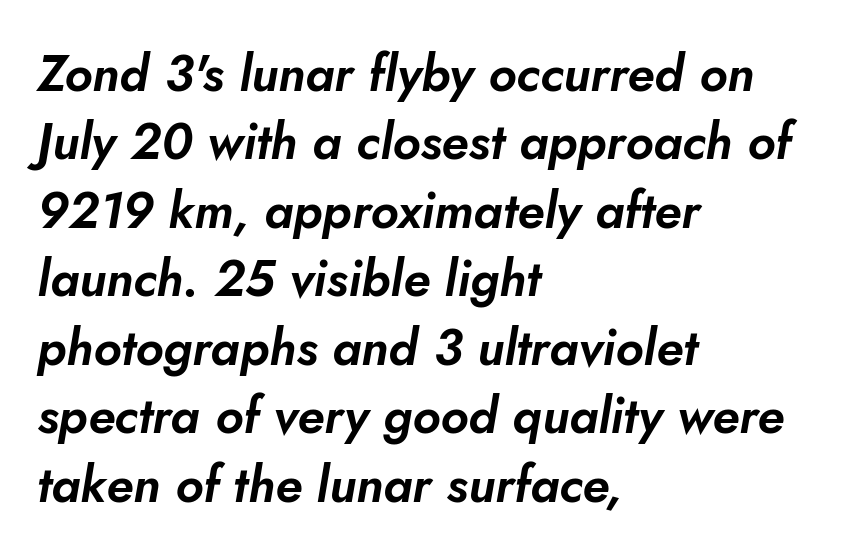
Q: Is the text italic (slanted)? A: Yes, it leans right by about 10 degrees.
Q: Is the text underlined? A: No.
Q: How is the paragraph aligned? A: Left-aligned.
Q: Is the spacing between letters normal or unusually wide? A: Normal.
Q: Is the spacing between lines tight, normal or loose? A: Normal.
Q: Width (condensed, normal, or wide)? A: Normal.
Q: Stroke contrast? A: Low.
Q: x-height? A: Small.
Q: Monospaced? A: No.
